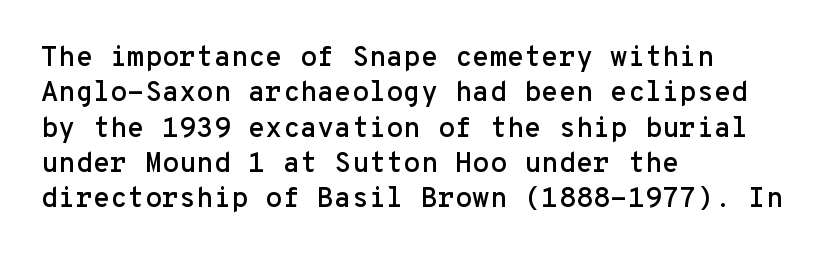
A roman cut, with each character standing at attention. Note the uniform advance width — an 'i' takes as much space as an 'm'. The rendering anchors every line to the left-hand side. The space between consecutive lines is moderate. The strip under each line holds only bare page.
